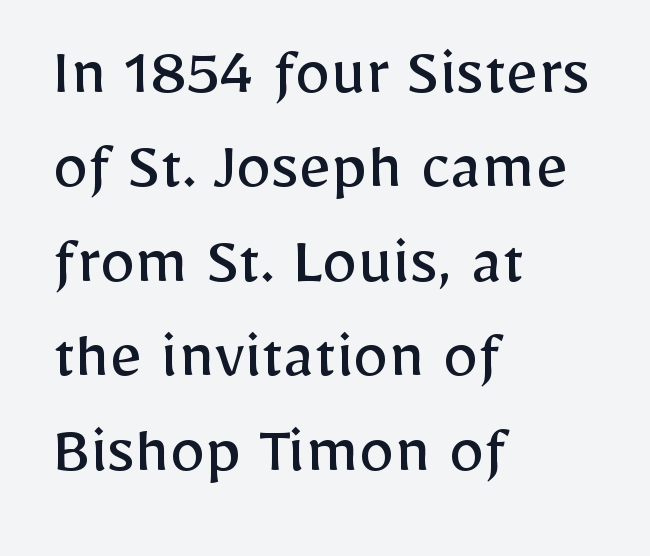
{"serif": "no", "italic": "no", "bold": "no", "weight": "regular", "width": "normal", "stroke_contrast": "low", "x_height": "medium", "monospaced": "no", "underline": "no", "align": "left", "line_spacing": "normal", "line_spacing_ratio": 1.33, "letter_spacing": "normal", "letter_spacing_em": 0.0, "glyph_px": 71}
